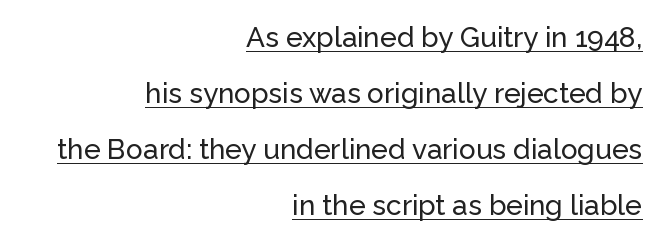
Q: Is the text italic (slanted)? A: No, it is upright.
Q: Is the typeface a serif or a sans-serif typeface? A: Sans-serif.
Q: Is the text underlined? A: Yes.
Q: How is the paragraph aligned? A: Right-aligned.
Q: Is the spacing between letters normal or unusually wide? A: Normal.
Q: Is the spacing between lines tight, normal or loose? A: Loose.
Q: Width (condensed, normal, or wide)? A: Normal.
Q: Stroke contrast? A: Low.
Q: x-height? A: Medium.
Q: Monospaced? A: No.
